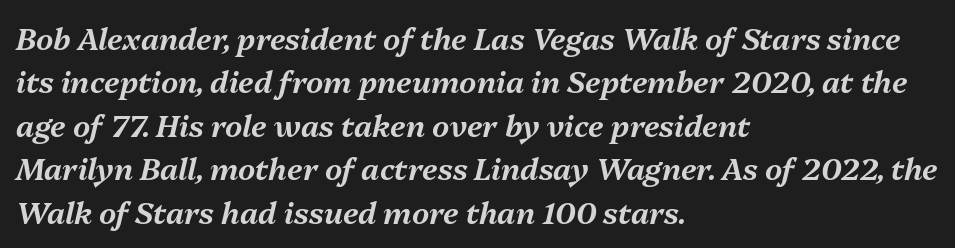
Q: Is the text italic (slanted)? A: Yes, it leans right by about 13 degrees.
Q: Is the text underlined? A: No.
Q: How is the paragraph aligned? A: Left-aligned.
Q: Is the spacing between letters normal or unusually wide? A: Normal.
Q: Is the spacing between lines tight, normal or loose? A: Normal.
Q: Width (condensed, normal, or wide)? A: Normal.
Q: Stroke contrast? A: Medium.
Q: x-height? A: Medium.
Q: Monospaced? A: No.
